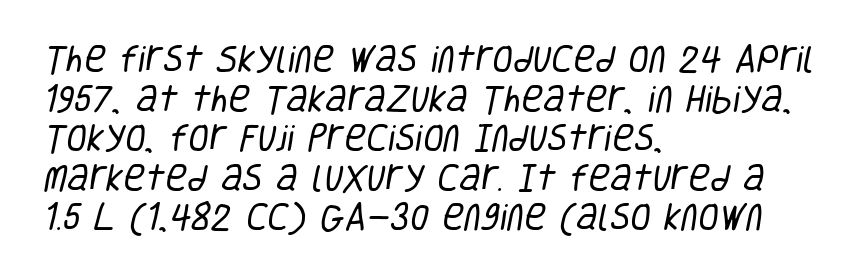
The image shows 30 px regular-weight, condensed sans-serif type; set left-aligned, normal line spacing (1.32x), normal letter spacing, not underlined; low stroke contrast and a large x-height.
